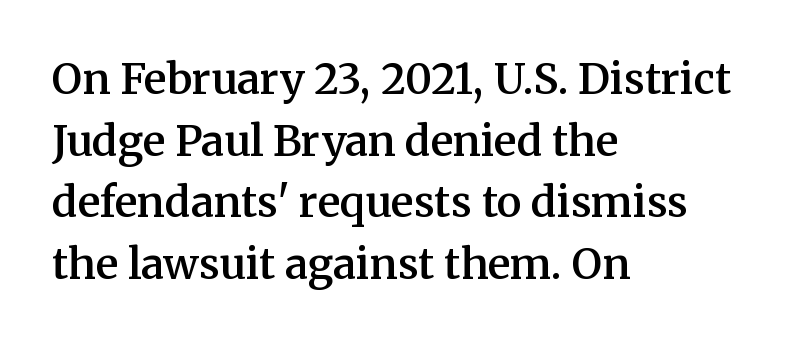
{"serif": "yes", "italic": "no", "bold": "semi", "weight": "semibold", "width": "normal", "stroke_contrast": "medium", "x_height": "medium", "monospaced": "no", "underline": "no", "align": "left", "line_spacing": "normal", "line_spacing_ratio": 1.47, "letter_spacing": "normal", "letter_spacing_em": 0.0, "glyph_px": 42}
